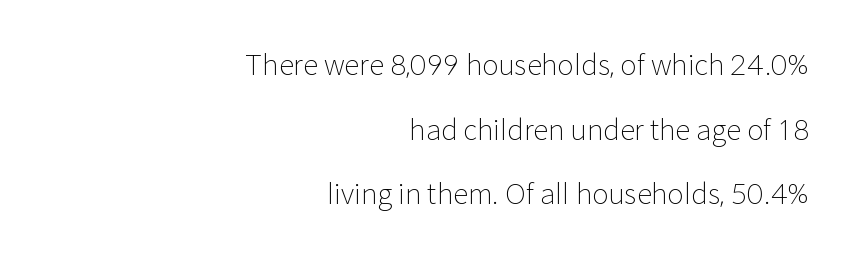
{"serif": "no", "italic": "no", "bold": "no", "weight": "light", "width": "normal", "stroke_contrast": "low", "x_height": "medium", "monospaced": "no", "underline": "no", "align": "right", "line_spacing": "loose", "line_spacing_ratio": 2.31, "letter_spacing": "normal", "letter_spacing_em": 0.0, "glyph_px": 28}
